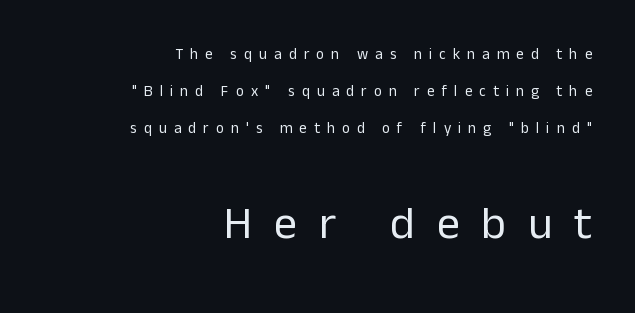
{"serif": "no", "italic": "no", "bold": "no", "weight": "regular", "width": "normal", "stroke_contrast": "low", "x_height": "medium", "monospaced": "no", "underline": "no", "align": "right", "line_spacing": "loose", "line_spacing_ratio": 2.48, "letter_spacing": "wide", "letter_spacing_em": 0.47, "larger_block": "second", "size_ratio": 3.07, "glyph_px": 46}
